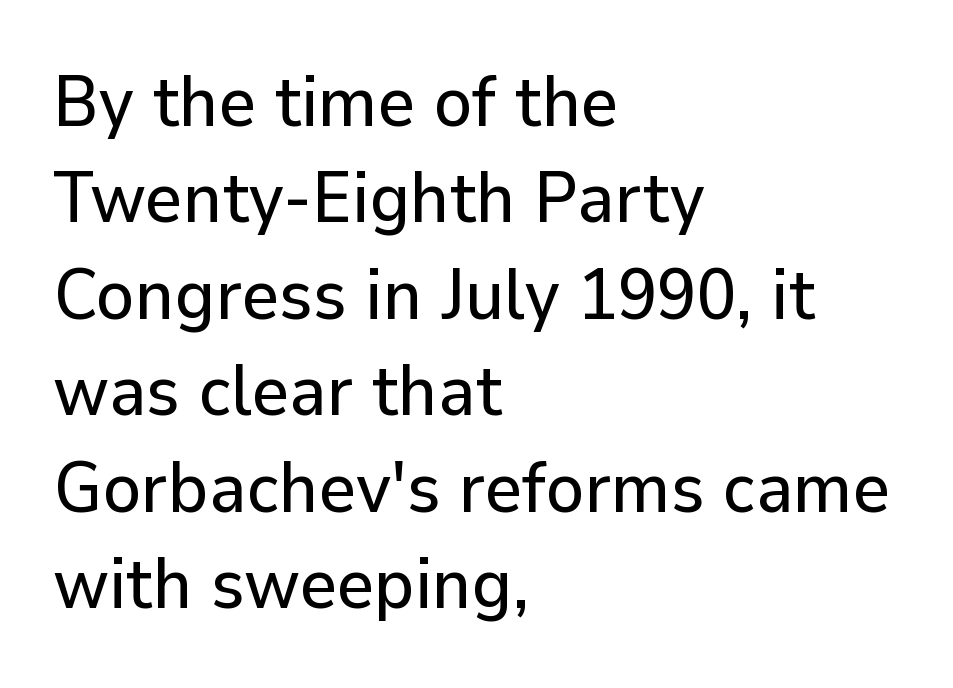
Q: Is the text italic (slanted)? A: No, it is upright.
Q: Is the typeface a serif or a sans-serif typeface? A: Sans-serif.
Q: Is the text underlined? A: No.
Q: How is the paragraph aligned? A: Left-aligned.
Q: Is the spacing between letters normal or unusually wide? A: Normal.
Q: Is the spacing between lines tight, normal or loose? A: Normal.
Q: Width (condensed, normal, or wide)? A: Normal.
Q: Stroke contrast? A: Low.
Q: x-height? A: Medium.
Q: Monospaced? A: No.
